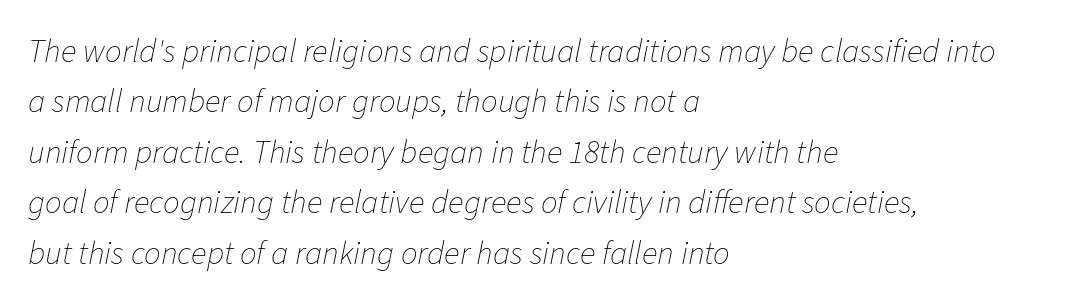
{"italic": "yes", "lean": "right", "slant_degrees": 11, "bold": "no", "weight": "thin", "width": "normal", "stroke_contrast": "low", "x_height": "medium", "monospaced": "no", "underline": "no", "align": "left", "line_spacing": "normal", "line_spacing_ratio": 1.53, "letter_spacing": "normal", "letter_spacing_em": 0.0, "glyph_px": 33}
